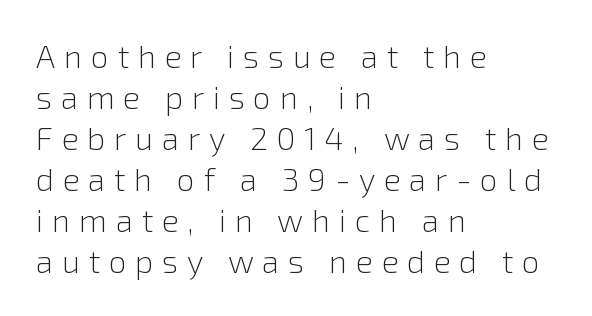
Descenders hang freely into open space. The font is comparable to plain body text, perhaps lighter. This is the regular roman posture of the typeface. Between one letter and the next there's a generous, obvious gap.
